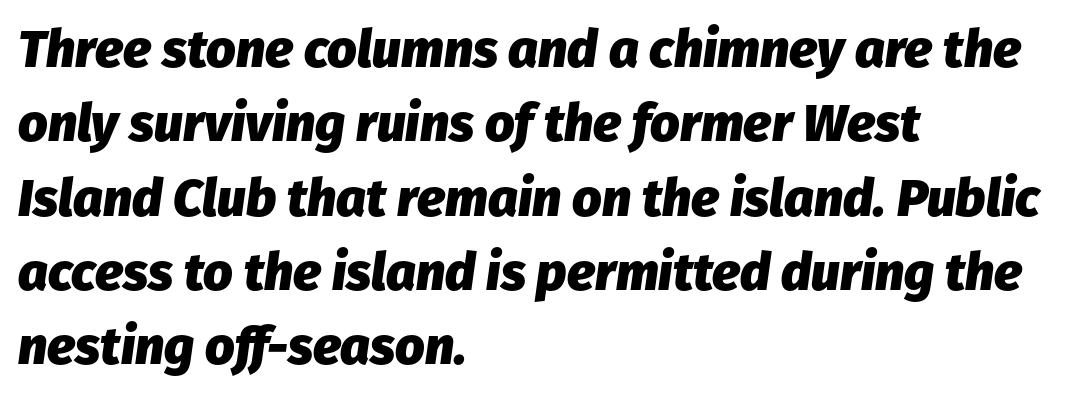
Q: Is the text bold? A: Yes.
Q: Is the text italic (slanted)? A: Yes, it leans right by about 8 degrees.
Q: Is the text underlined? A: No.
Q: How is the paragraph aligned? A: Left-aligned.
Q: Is the spacing between letters normal or unusually wide? A: Normal.
Q: Is the spacing between lines tight, normal or loose? A: Normal.
Q: Width (condensed, normal, or wide)? A: Normal.
Q: Stroke contrast? A: Low.
Q: x-height? A: Medium.
Q: Monospaced? A: No.
